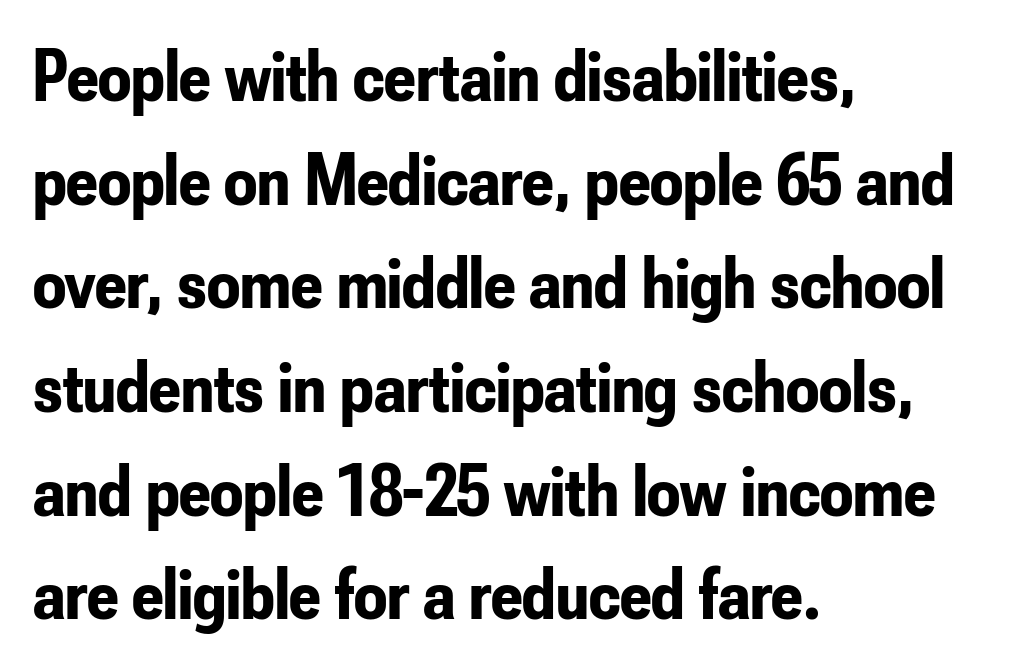
The glyphs have the mass of a bold cut. The face used here is proportionally spaced, like ordinary book or web type. Vertically, the passage feels balanced, rows spaced as you'd expect. Glance below the letters and you will spot only blank space.
